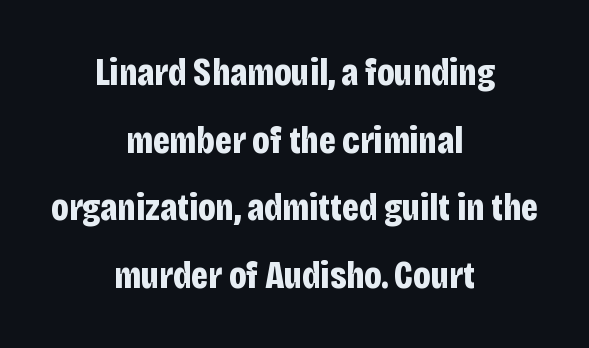
The image shows 38 px bold, condensed sans-serif type, upright; set centered, line spacing 1.78x, normal letter spacing, not underlined; low stroke contrast and a large x-height.
